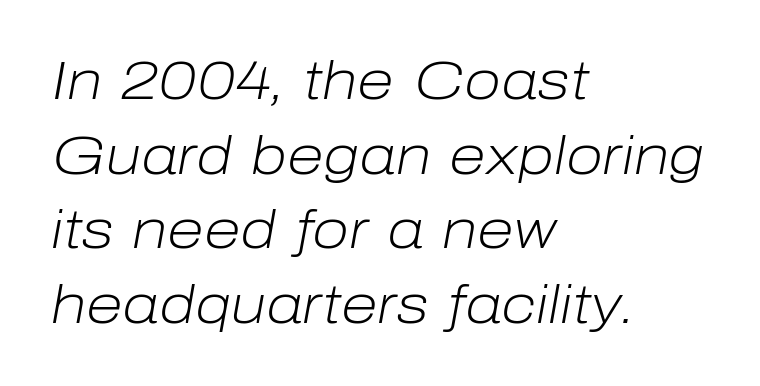
The lines are quadded left. Here the designer chose a conventional face with non-uniform glyph widths. What's the leading like? Ordinary, nothing unusual. Rule under the text: the space is simply empty. The glyphs look as if they've been sheared to an angle. The characters are drawn with everyday or finer stroke widths.
